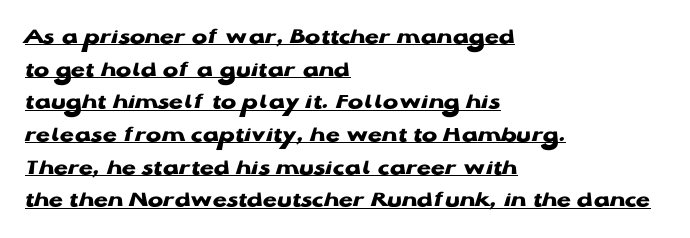
{"italic": "no", "bold": "yes", "underline": "yes", "align": "left", "line_spacing": "normal", "line_spacing_ratio": 1.42, "letter_spacing": "normal", "letter_spacing_em": 0.0, "glyph_px": 23}
